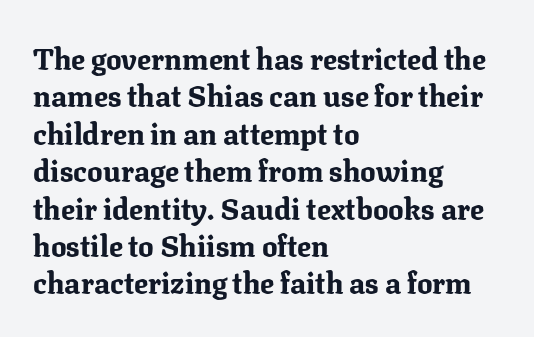
The image shows 29 px bold serif type, upright; set left-aligned, normal line spacing (1.29x), normal letter spacing, not underlined; medium stroke contrast and a medium x-height.
